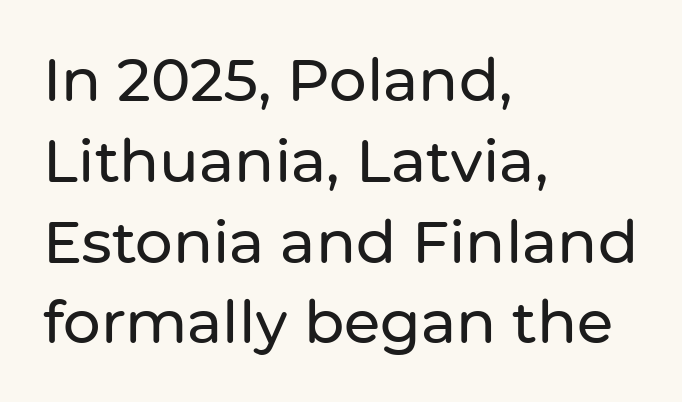
Q: Is the text italic (slanted)? A: No, it is upright.
Q: Is the typeface a serif or a sans-serif typeface? A: Sans-serif.
Q: Is the text underlined? A: No.
Q: How is the paragraph aligned? A: Left-aligned.
Q: Is the spacing between letters normal or unusually wide? A: Normal.
Q: Is the spacing between lines tight, normal or loose? A: Normal.
Q: Width (condensed, normal, or wide)? A: Normal.
Q: Stroke contrast? A: Low.
Q: x-height? A: Medium.
Q: Monospaced? A: No.
